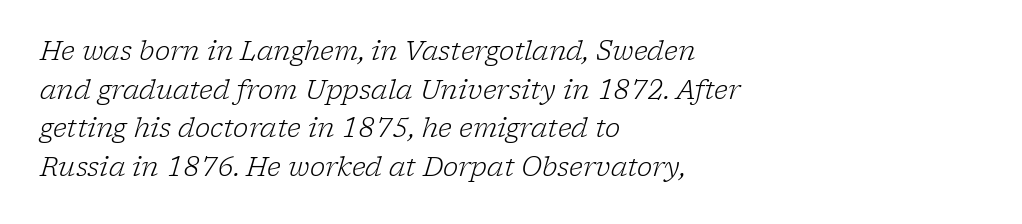
It's the slanting kind of type. Where is the straight margin? On the left. This reads as an unemphasized weight, regular at the heaviest. The space directly below the letters is spotless. This rendering leaves character spacing at its baseline value. Compared with typical paragraphs, the rows here are spaced about the same.
